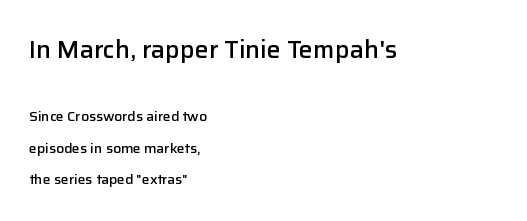
{"italic": "no", "bold": "semi", "underline": "no", "align": "left", "line_spacing": "loose", "line_spacing_ratio": 2.25, "letter_spacing": "normal", "letter_spacing_em": 0.0, "larger_block": "first", "size_ratio": 1.79, "glyph_px": 25}
